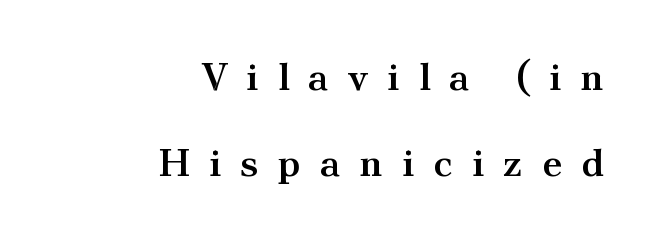
The specimen omits any rule beneath the text block's lines. A typesetter would call this leading open, well beyond the default. This sample uses expanded letter spacing, leaving extra air between glyphs. The rendering shows small feet on the letterforms — a serif design.
